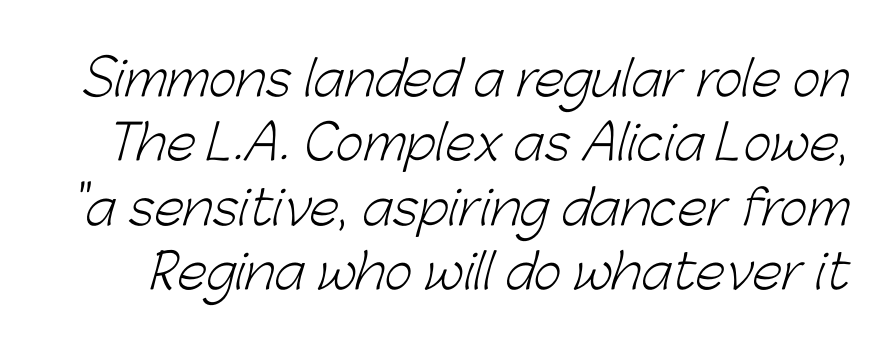
Q: Is the text bold? A: No.
Q: Is the typeface a serif or a sans-serif typeface? A: Sans-serif.
Q: Is the text underlined? A: No.
Q: Is the spacing between letters normal or unusually wide? A: Normal.
Q: Is the spacing between lines tight, normal or loose? A: Normal.
Q: Width (condensed, normal, or wide)? A: Normal.
Q: Stroke contrast? A: Low.
Q: x-height? A: Medium.
Q: Monospaced? A: No.
